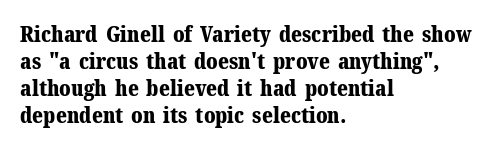
A typesetter would mark this as roman, not italic. What stands out about the letter spacing? Nothing — it is the standard amount. The baseline area is clear. Caption: bold face, heavy strokes.
